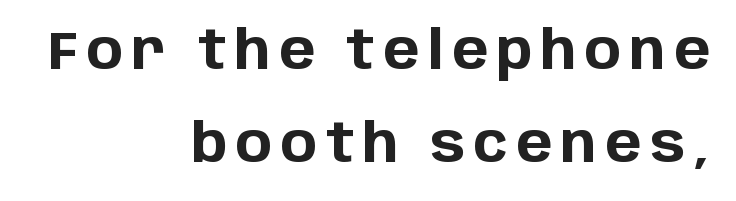
The image shows 54 px bold sans-serif type, upright; set right-aligned, line spacing 1.72x, not underlined; low stroke contrast and a large x-height.
